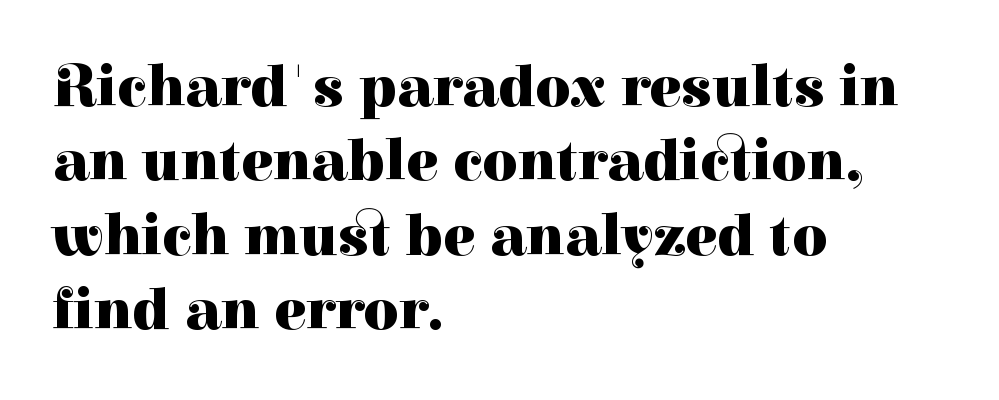
{"serif": "yes", "italic": "no", "bold": "yes", "weight": "heavy", "width": "normal", "stroke_contrast": "high", "x_height": "medium", "monospaced": "no", "underline": "no", "align": "left", "line_spacing_ratio": 1.24, "letter_spacing": "normal", "letter_spacing_em": 0.0, "glyph_px": 60}
